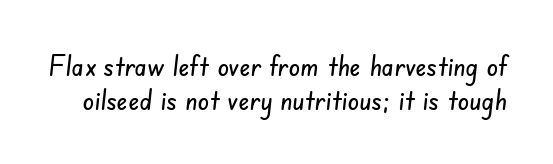
The image shows 29 px condensed sans-serif type; set line spacing 1.17x, normal letter spacing, not underlined; low stroke contrast and a small x-height.
